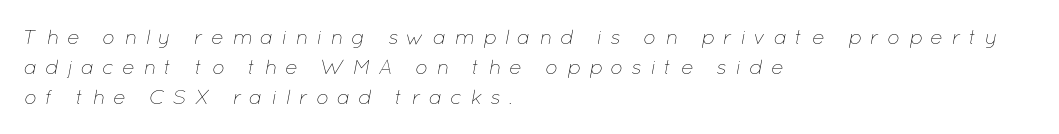
{"italic": "yes", "lean": "right", "slant_degrees": 12, "bold": "no", "underline": "no", "align": "left", "line_spacing": "normal", "line_spacing_ratio": 1.44, "letter_spacing": "wide", "letter_spacing_em": 0.39, "glyph_px": 21}
